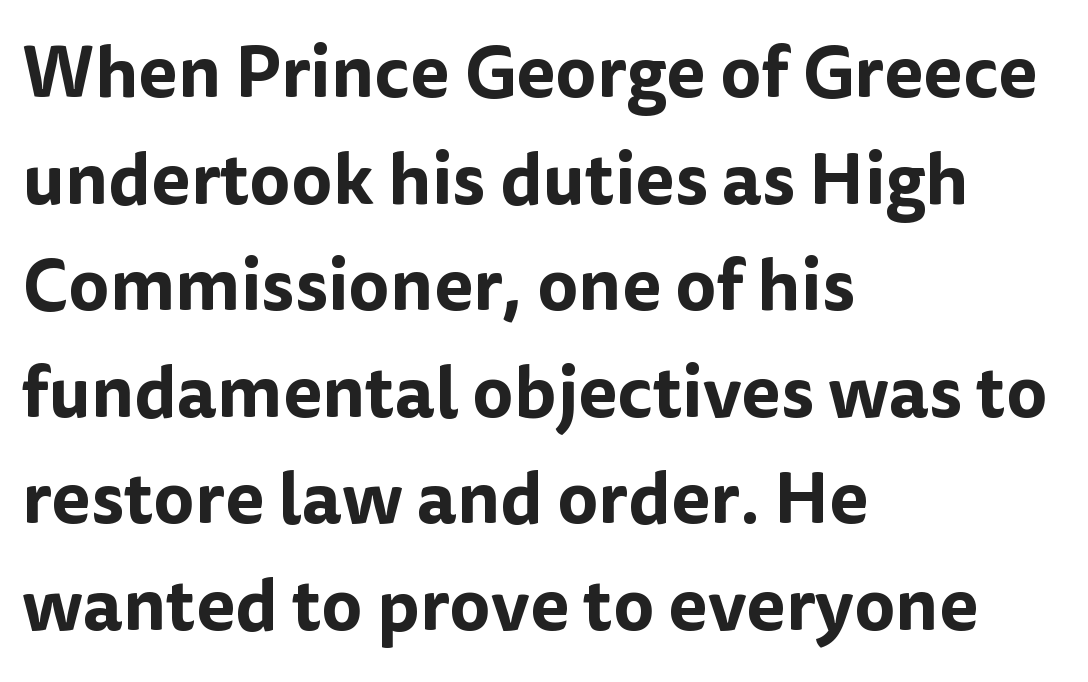
Each line starts at the same left margin while the right side varies. The face used here is a sans, in the tradition of grotesques and geometrics. Beneath every word, the page is bare. Proportional: the letters do not fall into vertical columns. The letters stand straight up with perfectly vertical stems.
